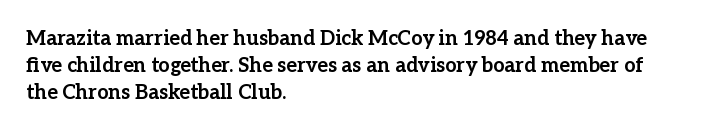
The image shows 20 px bold type, upright; set left-aligned, normal line spacing (1.35x), normal letter spacing, not underlined.
